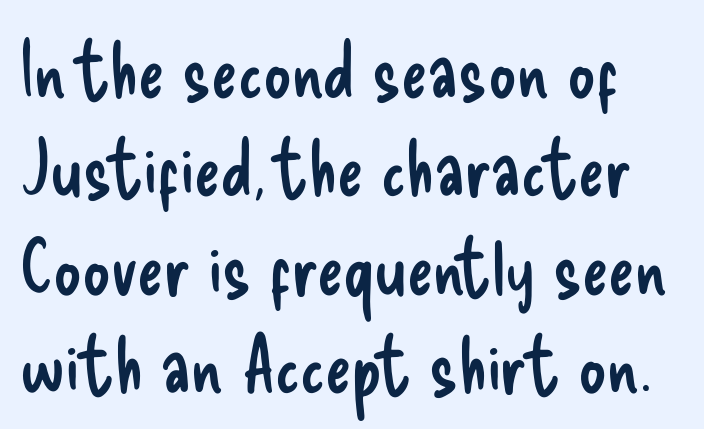
{"serif": "no", "italic": "no", "bold": "no", "weight": "regular", "width": "condensed", "stroke_contrast": "low", "x_height": "small", "monospaced": "no", "underline": "no", "line_spacing": "normal", "line_spacing_ratio": 1.26, "letter_spacing": "normal", "letter_spacing_em": 0.0, "glyph_px": 78}
